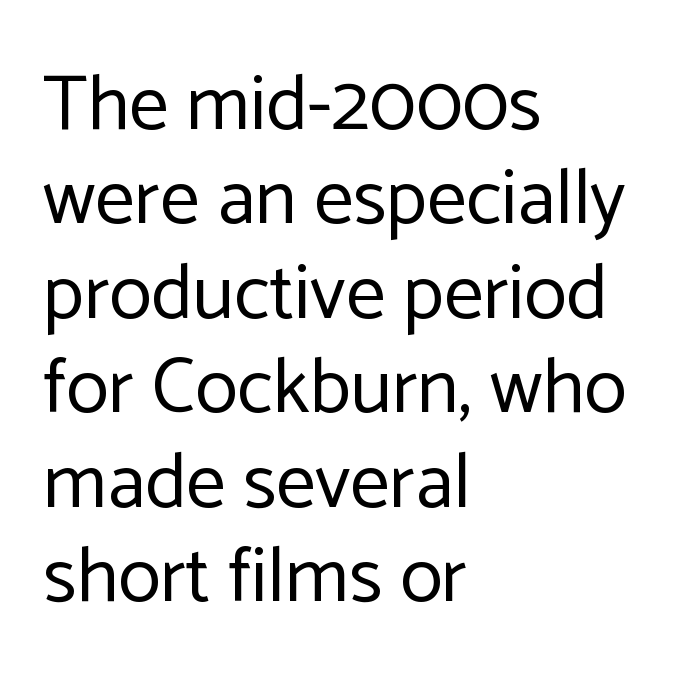
{"serif": "no", "italic": "no", "bold": "no", "weight": "regular", "width": "normal", "stroke_contrast": "low", "x_height": "medium", "monospaced": "no", "underline": "no", "align": "left", "line_spacing_ratio": 1.21, "letter_spacing": "normal", "letter_spacing_em": 0.0, "glyph_px": 78}
